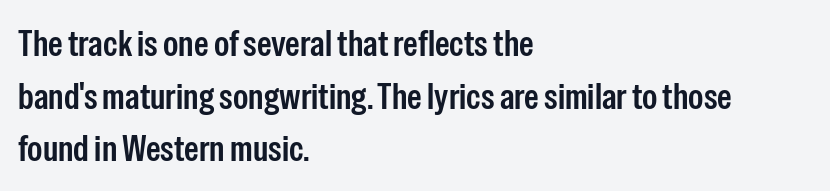
The image shows 37 px condensed sans-serif type, upright; set left-aligned, normal line spacing (1.42x), normal letter spacing, not underlined; low stroke contrast and a medium x-height.
